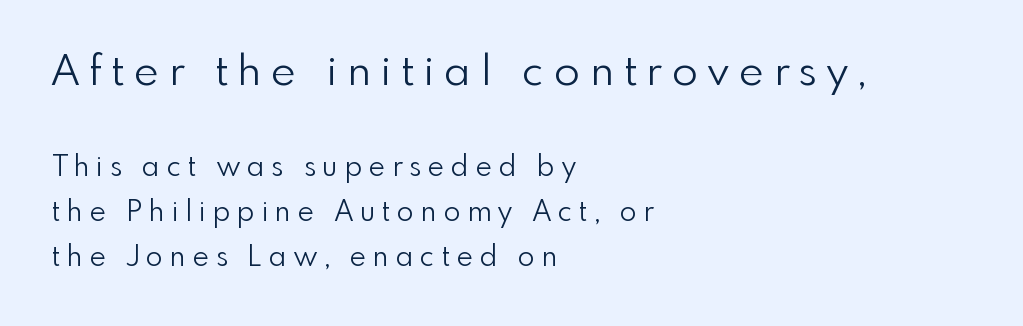
The gap between lines stays unmarked. No letter is thick-stroked: the sample isn't bold. Font category for this specimen: sans-serif. Of the two passages, the one on top uses the larger point size.
